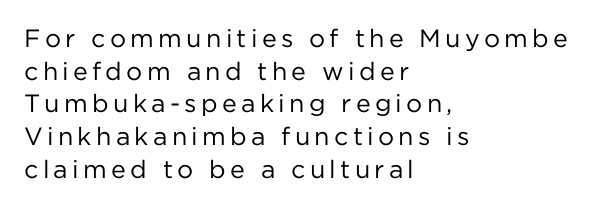
Q: Is the text bold? A: No.
Q: Is the text italic (slanted)? A: No, it is upright.
Q: Is the text underlined? A: No.
Q: How is the paragraph aligned? A: Left-aligned.
Q: Is the spacing between lines tight, normal or loose? A: Normal.
